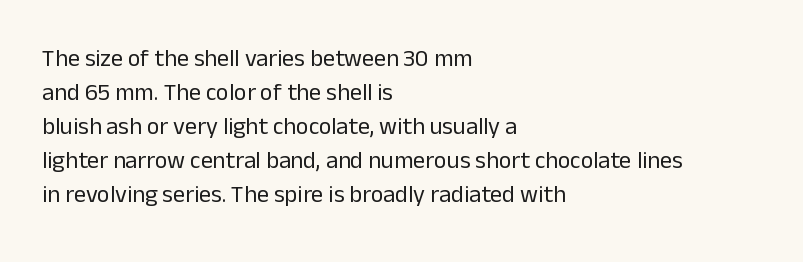
The image shows 24 px text type, upright; set left-aligned, normal line spacing (1.42x), normal letter spacing, not underlined.
